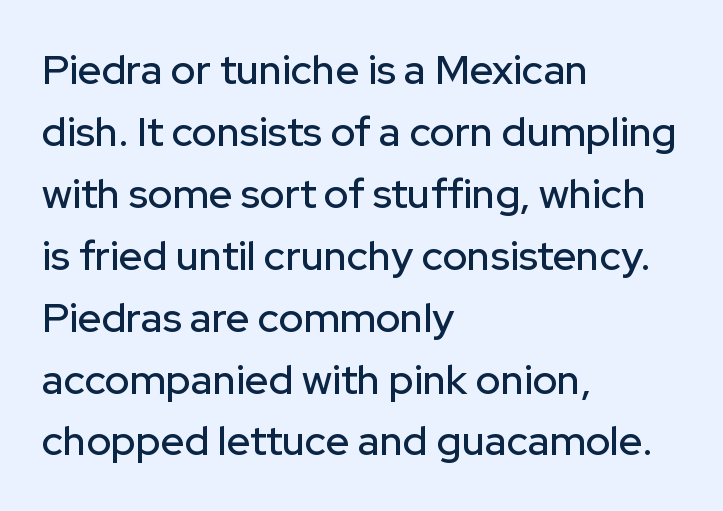
How are the letters spaced? Ordinarily, with no added tracking. A typesetter would call this leading conventional body-copy spacing. Just letters on the line, the space beneath them empty. The face used here is a sans, in the tradition of grotesques and geometrics. The passage shown is typed in a proportional face where columns would drift. Posture: straight, roman, zero tilt.
